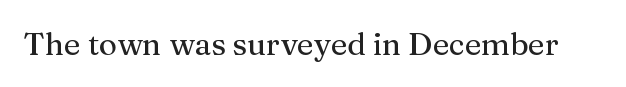
{"serif": "yes", "italic": "no", "width": "normal", "stroke_contrast": "medium", "x_height": "medium", "monospaced": "no", "underline": "no", "letter_spacing": "normal", "letter_spacing_em": 0.0, "glyph_px": 31}
